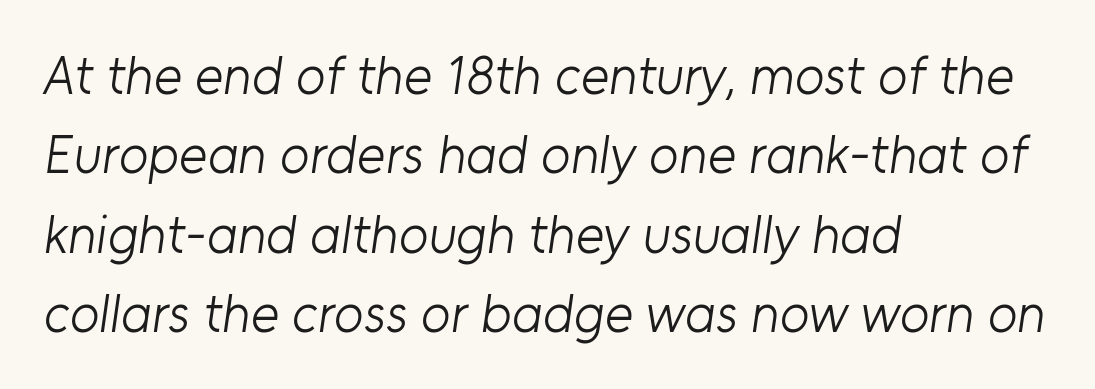
No chunkiness to these letters — they're not bold. The letters carry no serifs — their stems end cleanly without finishing strokes. The space directly below the letters is spotless. The horizontal fit of the characters is conventional and even. Visually the block forms a straight wall on the left and a jagged coastline on the right.
